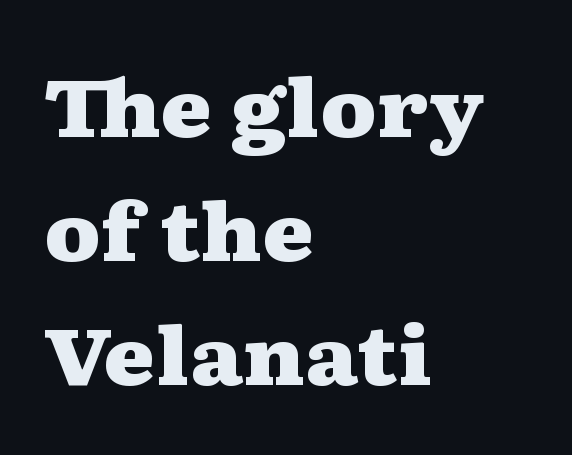
Looks like regular typesetting: each glyph gets only the width it needs. This is roman type, the default non-slanted kind. Is the type bold? Yes — the strokes are clearly thick and heavy. Leftover space on each line is placed entirely after the last word.
